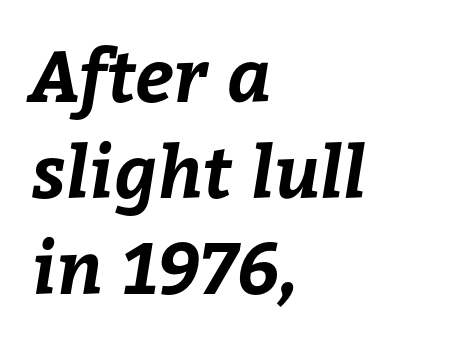
The rag falls on the right side of this text block. Only glyphs here, with clear space below each row. Its strokes are broad and dark, the hallmark of bold type. Leading matches the norm, producing a regular column. The face used here is proportionally spaced, like ordinary book or web type.
